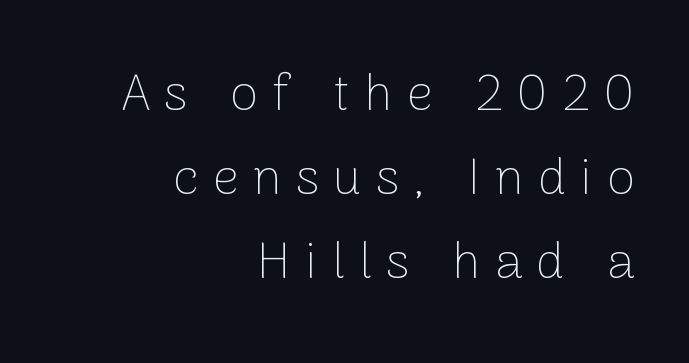
The image shows 51 px thin sans-serif type, upright; set right-aligned, normal line spacing (1.65x), unusually wide letter spacing (+0.28 em), not underlined; low stroke contrast and a medium x-height.
